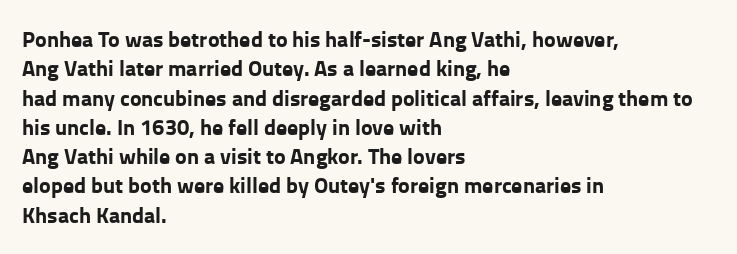
The image shows 22 px bold type, upright; set left-aligned, normal line spacing (1.33x), normal letter spacing, not underlined.
